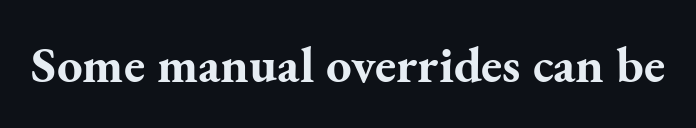
{"serif": "yes", "italic": "no", "bold": "yes", "weight": "bold", "width": "normal", "stroke_contrast": "medium", "x_height": "small", "monospaced": "no", "underline": "no", "letter_spacing": "normal", "letter_spacing_em": 0.0, "glyph_px": 51}
